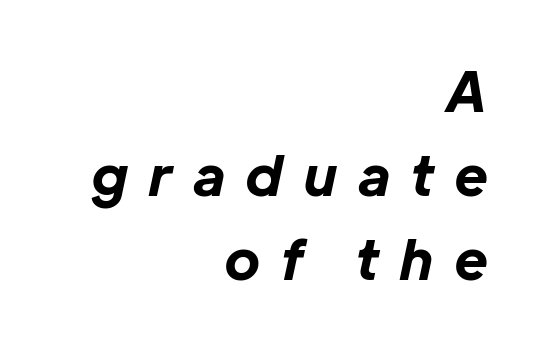
The image shows 55 px bold type, italic (leaning right); set right-aligned, normal line spacing (1.53x), unusually wide letter spacing (+0.4 em), not underlined; low stroke contrast and a medium x-height.
